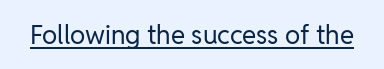
The image shows 26 px text type, upright; set normal letter spacing, underlined.
